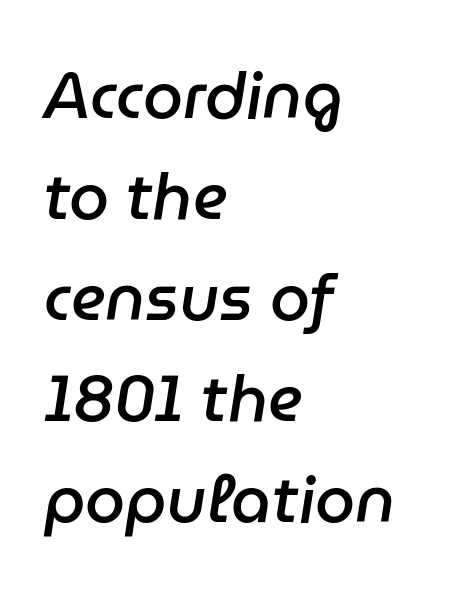
The image shows 64 px semibold type, italic (leaning right); set left-aligned, normal line spacing (1.58x), normal letter spacing, not underlined; low stroke contrast and a medium x-height.
